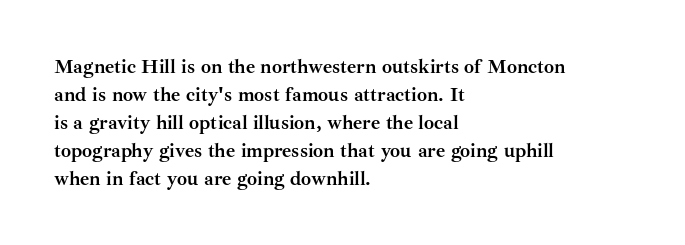
{"italic": "no", "bold": "yes", "underline": "no", "align": "left", "line_spacing": "normal", "line_spacing_ratio": 1.4, "letter_spacing": "normal", "letter_spacing_em": 0.0, "glyph_px": 20}
